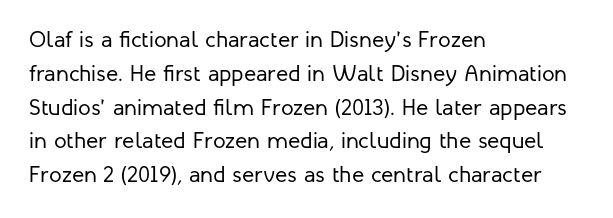
Just letters on the line, the space beneath them empty. Evenly set lines give the paragraph a standard silhouette. Heft: none added — not bold. Notice how the passage keeps a crisp vertical edge on the left only. No extra tracking has been applied to these lines. A roman cut, with each character standing at attention.
